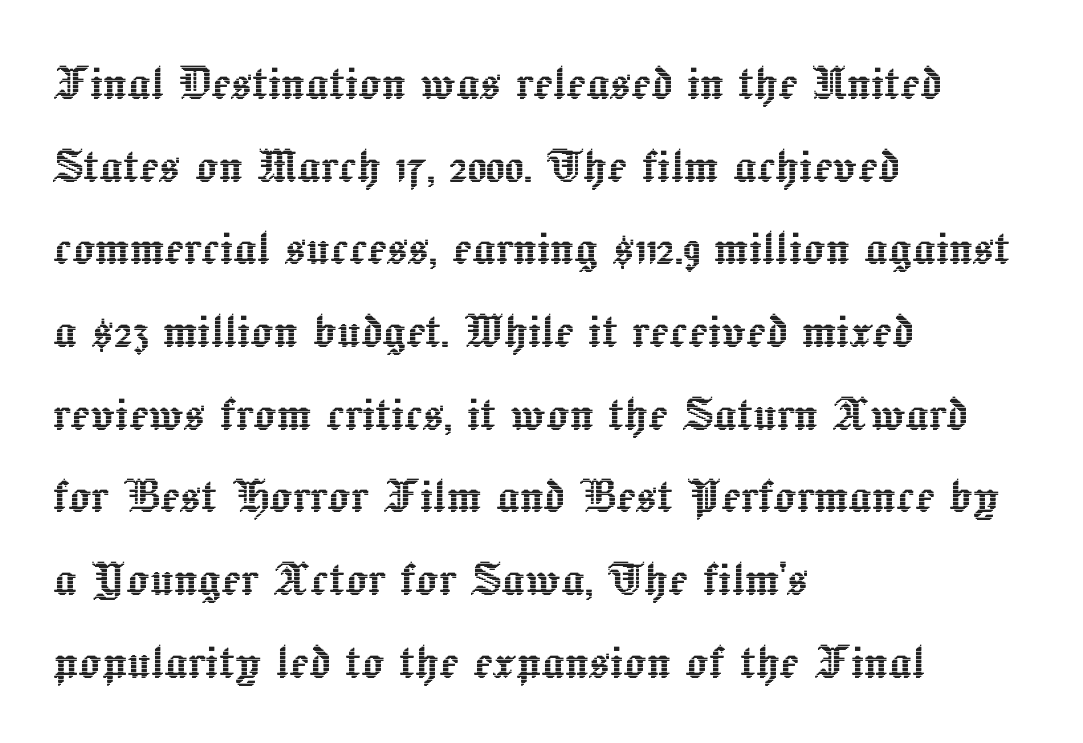
The image shows 57 px text type, upright; set left-aligned, normal line spacing (1.45x), normal letter spacing, not underlined; a medium x-height.
